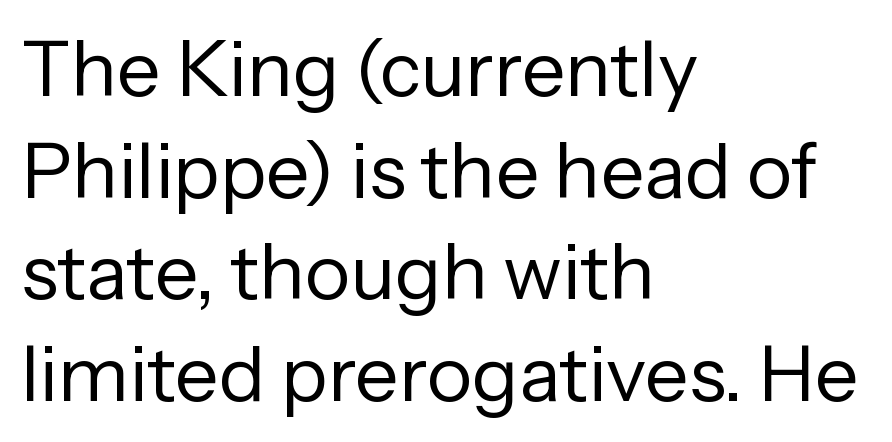
Looks like regular typesetting: each glyph gets only the width it needs. Does the leading feel generous? No, just average. The specimen omits any rule beneath the text block's lines. Notice how the stems are strictly vertical — no italics here. Is the letter spacing exaggerated? No — it looks like the ordinary default. Where is the straight margin? On the left.
